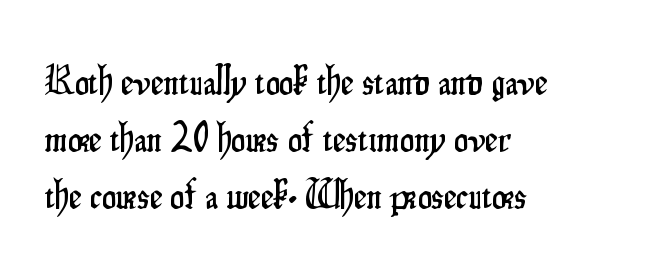
Q: Is the text italic (slanted)? A: No, it is upright.
Q: Is the typeface a serif or a sans-serif typeface? A: Sans-serif.
Q: Is the text underlined? A: No.
Q: How is the paragraph aligned? A: Left-aligned.
Q: Is the spacing between letters normal or unusually wide? A: Normal.
Q: Is the spacing between lines tight, normal or loose? A: Normal.
Q: Width (condensed, normal, or wide)? A: Condensed.
Q: Stroke contrast? A: Low.
Q: x-height? A: Small.
Q: Monospaced? A: No.
